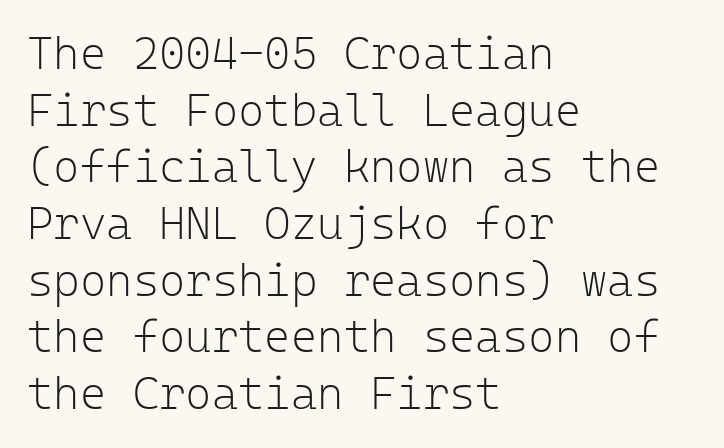
The image shows 45 px light sans-serif type, upright, monospaced; set left-aligned, normal line spacing (1.26x), normal letter spacing, not underlined; low stroke contrast and a medium x-height.
